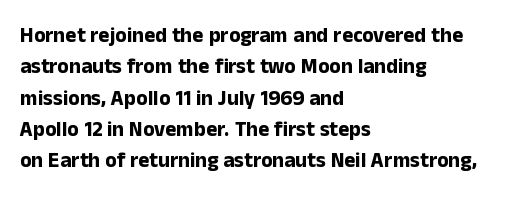
The image shows 21 px bold type, upright; set left-aligned, normal line spacing (1.49x), normal letter spacing, not underlined.
